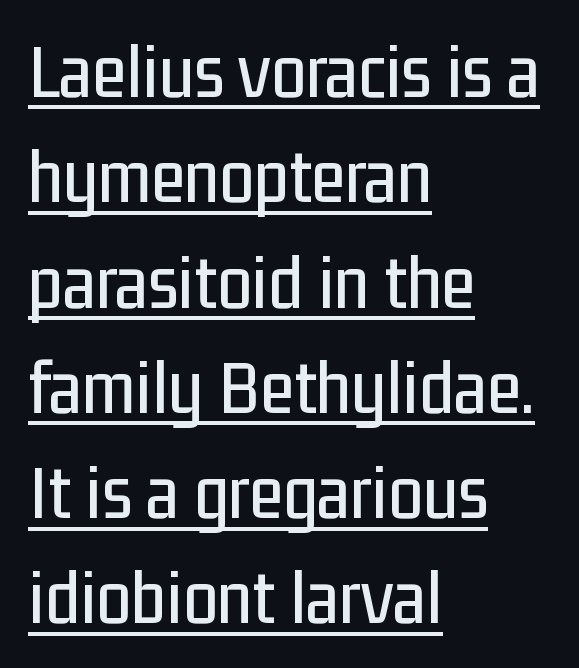
The specimen reads as upright at a glance. Spacing between characters is what you'd get straight out of the box. Like a heading marked for emphasis, these lines bear an underscore. The lines are quadded left. Nope, no serifs anywhere on these letters. Whoever set this chose a conventional vertical rhythm.
